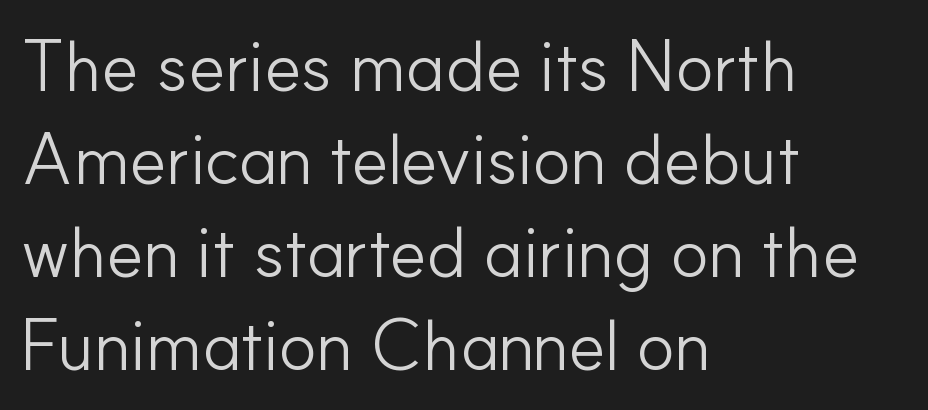
The image shows 71 px light sans-serif type, upright; set left-aligned, normal line spacing (1.31x), normal letter spacing, not underlined; low stroke contrast and a small x-height.
